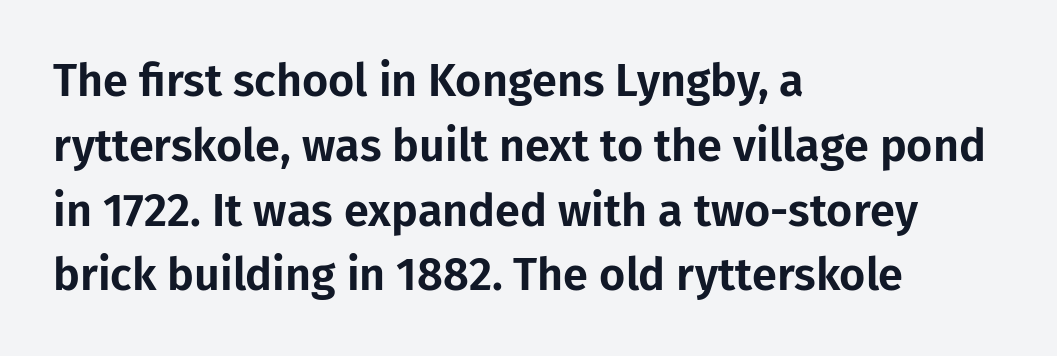
Q: Is the text italic (slanted)? A: No, it is upright.
Q: Is the typeface a serif or a sans-serif typeface? A: Sans-serif.
Q: Is the text underlined? A: No.
Q: How is the paragraph aligned? A: Left-aligned.
Q: Is the spacing between letters normal or unusually wide? A: Normal.
Q: Is the spacing between lines tight, normal or loose? A: Normal.
Q: Width (condensed, normal, or wide)? A: Normal.
Q: Stroke contrast? A: Low.
Q: x-height? A: Medium.
Q: Monospaced? A: No.
